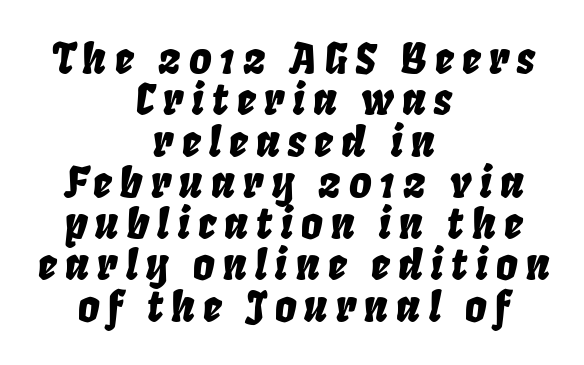
The image shows 43 px condensed type, italic (leaning right); set centered, tight line spacing (0.96x), not underlined; low stroke contrast and a large x-height.
